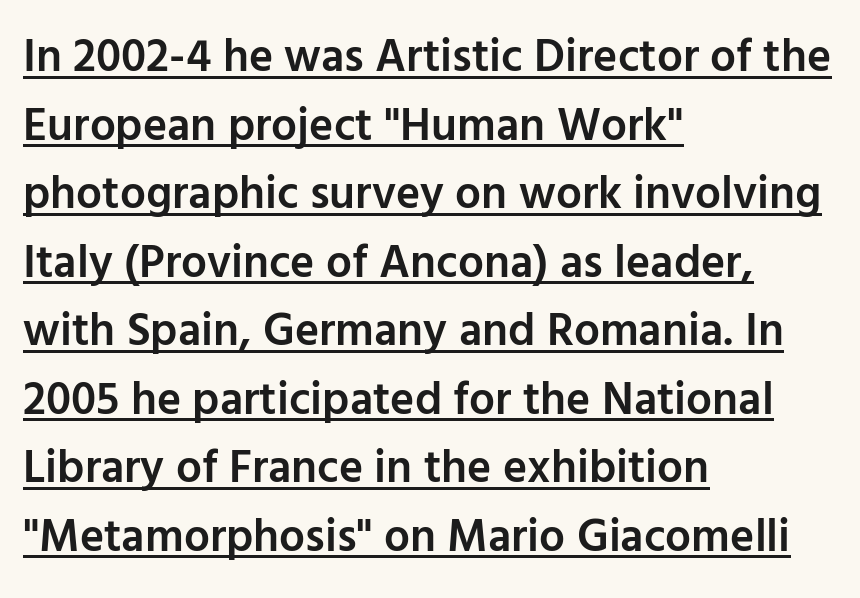
The image shows 46 px semibold sans-serif type, upright; set left-aligned, normal line spacing (1.49x), normal letter spacing, underlined; low stroke contrast and a medium x-height.
